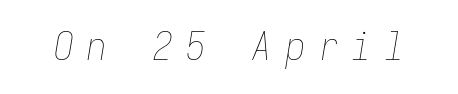
The image shows 39 px thin, condensed type, italic (leaning right), monospaced; set unusually wide letter spacing (+0.35 em), not underlined; low stroke contrast and a medium x-height.
